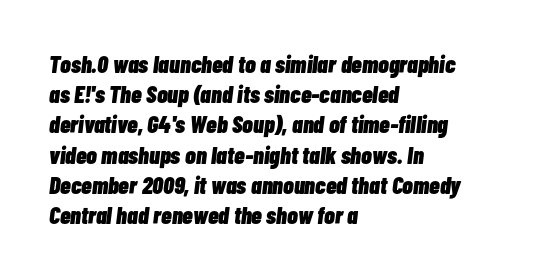
Q: Is the text bold? A: Yes.
Q: Is the text italic (slanted)? A: Yes, it leans right by about 7 degrees.
Q: Is the text underlined? A: No.
Q: How is the paragraph aligned? A: Left-aligned.
Q: Is the spacing between letters normal or unusually wide? A: Normal.
Q: Is the spacing between lines tight, normal or loose? A: Normal.
